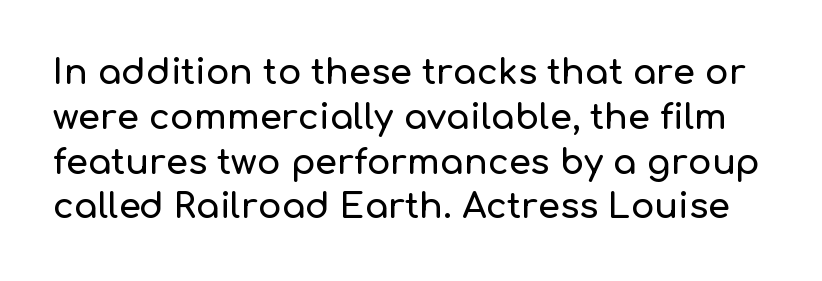
The image shows 35 px sans-serif type, upright; set normal line spacing (1.28x), normal letter spacing, not underlined; low stroke contrast and a medium x-height.
